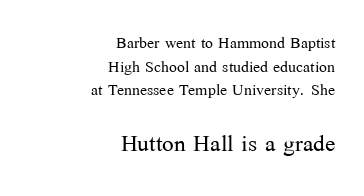
The face used here appears at its bigger size in the lower chunk. Each row of text sits above clean, open space. Varying glyph widths throughout — classic text-font behaviour. No heavy texture on the line: the type isn't bold. There is no visible air inserted between adjacent glyphs.
